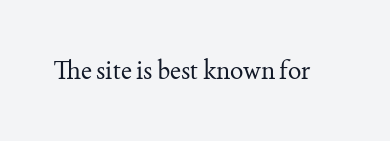
{"italic": "no", "bold": "no", "underline": "no", "letter_spacing": "normal", "letter_spacing_em": 0.0, "glyph_px": 25}
